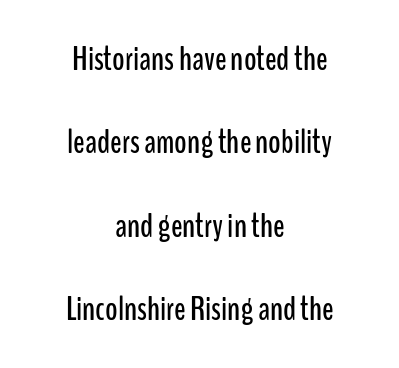
The image shows 34 px condensed sans-serif type, upright; set centered, loose line spacing (2.45x), normal letter spacing, not underlined; low stroke contrast and a medium x-height.
